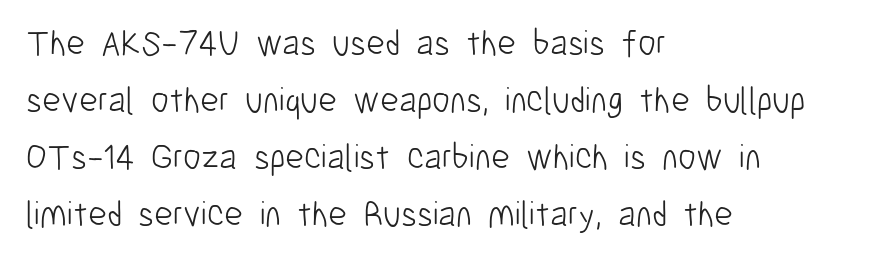
Q: Is the text bold? A: No.
Q: Is the text italic (slanted)? A: No, it is upright.
Q: Is the typeface a serif or a sans-serif typeface? A: Sans-serif.
Q: Is the text underlined? A: No.
Q: How is the paragraph aligned? A: Left-aligned.
Q: Is the spacing between letters normal or unusually wide? A: Normal.
Q: Is the spacing between lines tight, normal or loose? A: Normal.
Q: Width (condensed, normal, or wide)? A: Condensed.
Q: Stroke contrast? A: Low.
Q: x-height? A: Medium.
Q: Monospaced? A: No.
